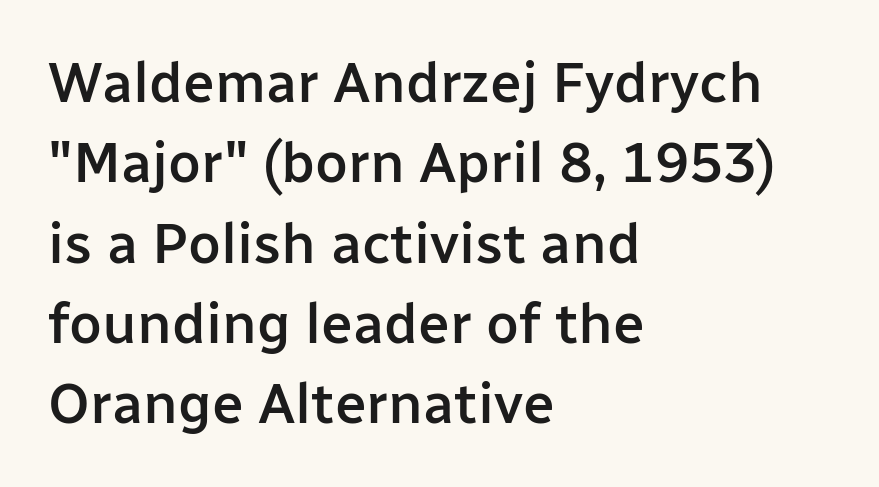
Decoration check: the copy has no underline. Classification — sans serif. The passage shown is semibold, sitting just below true bold. Varying glyph widths throughout — classic text-font behaviour. Notice how the stems are strictly vertical — no italics here.
